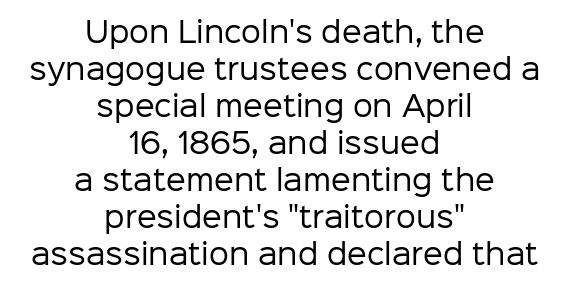
{"serif": "no", "italic": "no", "bold": "no", "weight": "regular", "width": "normal", "stroke_contrast": "low", "x_height": "medium", "monospaced": "no", "underline": "no", "align": "center", "line_spacing": "normal", "line_spacing_ratio": 1.32, "letter_spacing": "normal", "letter_spacing_em": 0.0, "glyph_px": 28}
